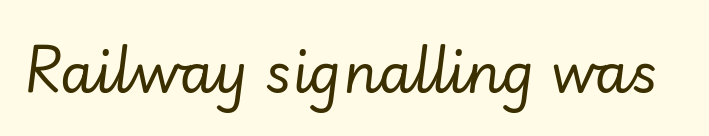
Q: Is the text bold? A: No.
Q: Is the text italic (slanted)? A: Yes, it leans right by about 7 degrees.
Q: Is the text underlined? A: No.
Q: Is the spacing between letters normal or unusually wide? A: Normal.
Q: Width (condensed, normal, or wide)? A: Normal.
Q: Stroke contrast? A: Low.
Q: x-height? A: Small.
Q: Monospaced? A: No.
